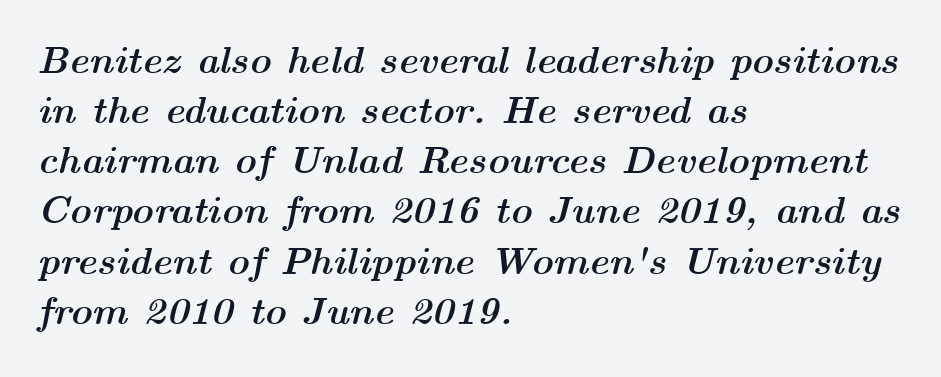
Q: Is the text bold? A: Yes.
Q: Is the text italic (slanted)? A: Yes, it leans right by about 14 degrees.
Q: Is the text underlined? A: No.
Q: How is the paragraph aligned? A: Left-aligned.
Q: Is the spacing between letters normal or unusually wide? A: Normal.
Q: Is the spacing between lines tight, normal or loose? A: Normal.
Q: Width (condensed, normal, or wide)? A: Wide.
Q: Stroke contrast? A: Medium.
Q: x-height? A: Medium.
Q: Monospaced? A: No.
